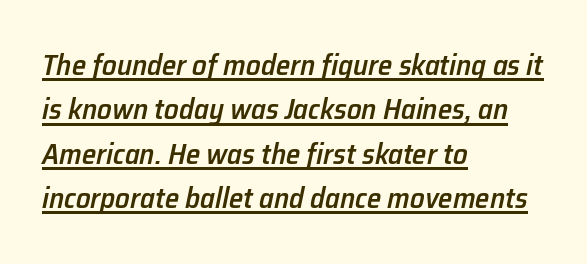
The image shows 29 px semibold type, italic (leaning right); set left-aligned, normal line spacing (1.53x), normal letter spacing, underlined; low stroke contrast and a medium x-height.
